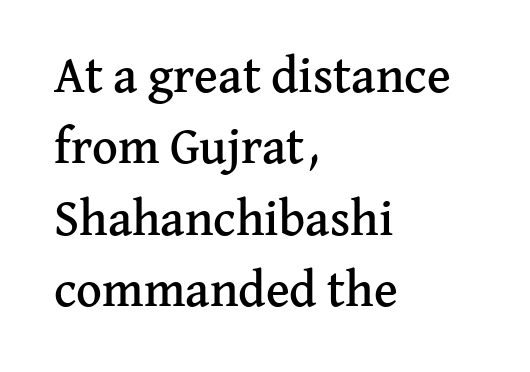
The image shows 50 px serif type, upright; set left-aligned, normal line spacing (1.43x), normal letter spacing, not underlined; medium stroke contrast and a medium x-height.
